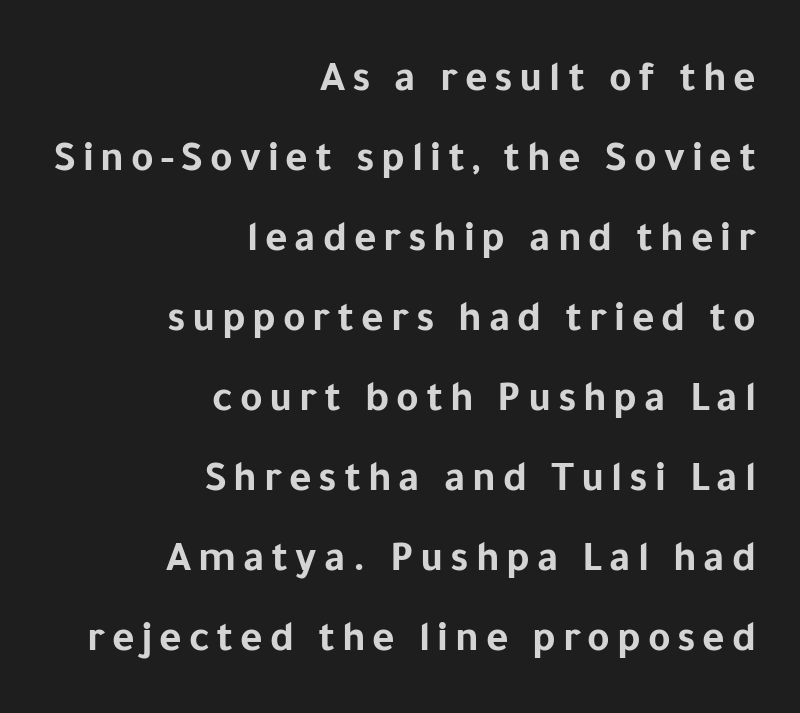
The image shows 43 px bold sans-serif type, upright; set right-aligned, line spacing 1.86x, not underlined; low stroke contrast and a medium x-height.
